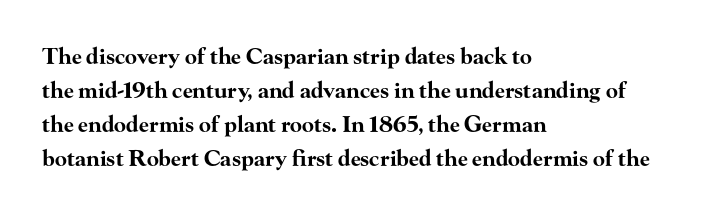
{"italic": "no", "bold": "yes", "underline": "no", "align": "left", "line_spacing": "normal", "line_spacing_ratio": 1.54, "letter_spacing": "normal", "letter_spacing_em": 0.0, "glyph_px": 22}
